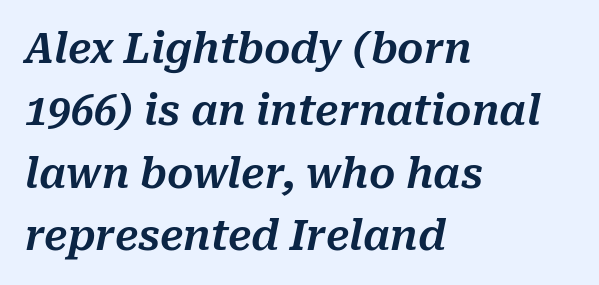
Q: Is the text italic (slanted)? A: Yes, it leans right by about 10 degrees.
Q: Is the text underlined? A: No.
Q: How is the paragraph aligned? A: Left-aligned.
Q: Is the spacing between letters normal or unusually wide? A: Normal.
Q: Is the spacing between lines tight, normal or loose? A: Normal.
Q: Width (condensed, normal, or wide)? A: Normal.
Q: Stroke contrast? A: Medium.
Q: x-height? A: Medium.
Q: Monospaced? A: No.
